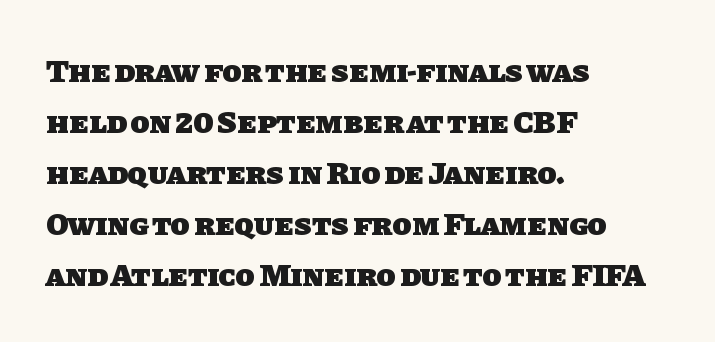
Q: Is the text bold? A: Yes.
Q: Is the typeface a serif or a sans-serif typeface? A: Sans-serif.
Q: Is the text underlined? A: No.
Q: How is the paragraph aligned? A: Left-aligned.
Q: Is the spacing between letters normal or unusually wide? A: Normal.
Q: Is the spacing between lines tight, normal or loose? A: Normal.
Q: Width (condensed, normal, or wide)? A: Normal.
Q: Stroke contrast? A: Low.
Q: x-height? A: Large.
Q: Monospaced? A: No.
